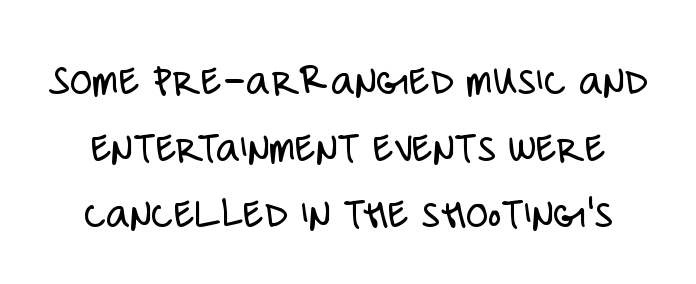
{"serif": "no", "italic": "no", "bold": "no", "weight": "light", "width": "condensed", "stroke_contrast": "low", "x_height": "large", "monospaced": "no", "underline": "no", "line_spacing": "normal", "line_spacing_ratio": 1.45, "letter_spacing": "normal", "letter_spacing_em": 0.0, "glyph_px": 46}
